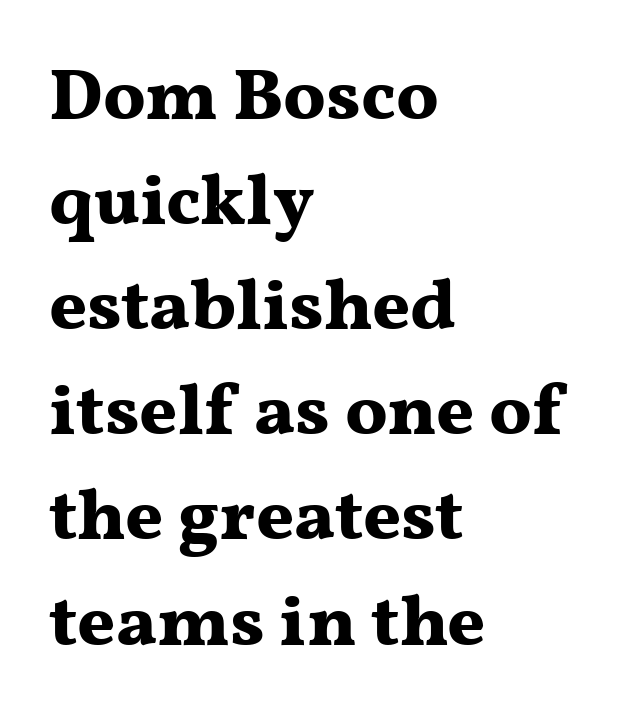
Check where the strokes stop: tiny serifs finish them off. The passage shown stacks its lines at a standard gap. Layout note: lines flush left. Students, note that the glyphs here touch the page at normal intervals.
